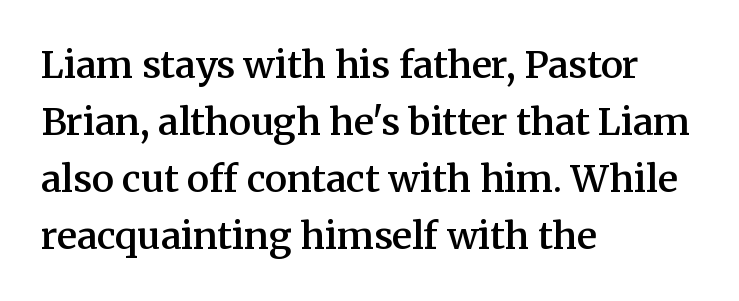
{"serif": "yes", "italic": "no", "bold": "semi", "weight": "semibold", "width": "normal", "stroke_contrast": "medium", "x_height": "medium", "monospaced": "no", "underline": "no", "align": "left", "line_spacing": "normal", "line_spacing_ratio": 1.54, "letter_spacing": "normal", "letter_spacing_em": 0.0, "glyph_px": 37}
